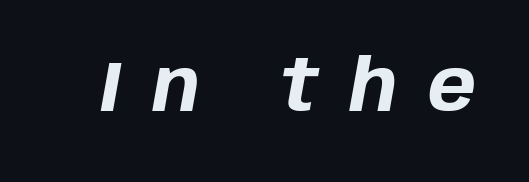
The gap between lines stays unmarked. Tall strokes in this sample are angled rather than plumb. Letter spacing: wide. Here the designer chose a conventional face with non-uniform glyph widths.
